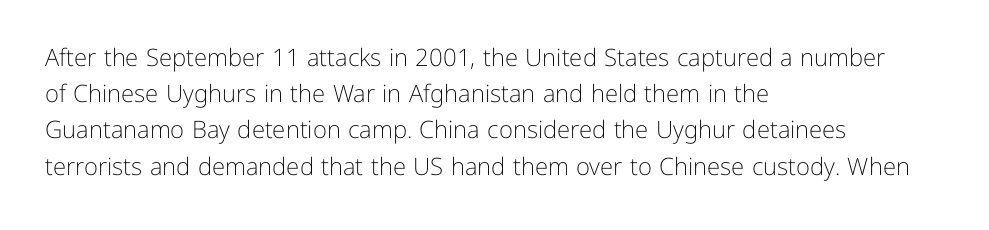
{"italic": "no", "bold": "no", "underline": "no", "align": "left", "line_spacing": "normal", "line_spacing_ratio": 1.51, "letter_spacing": "normal", "letter_spacing_em": 0.0, "glyph_px": 24}
